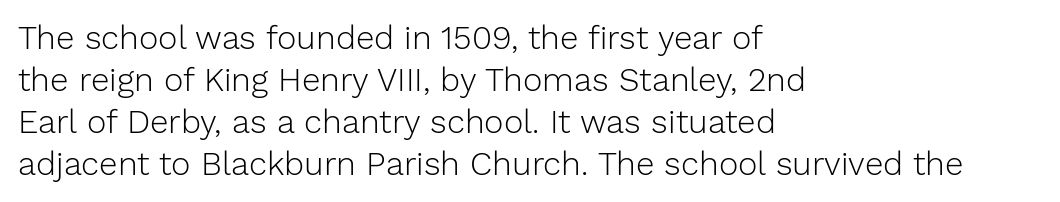
Q: Is the text bold? A: No.
Q: Is the text italic (slanted)? A: No, it is upright.
Q: Is the typeface a serif or a sans-serif typeface? A: Sans-serif.
Q: Is the text underlined? A: No.
Q: How is the paragraph aligned? A: Left-aligned.
Q: Is the spacing between letters normal or unusually wide? A: Normal.
Q: Is the spacing between lines tight, normal or loose? A: Normal.
Q: Width (condensed, normal, or wide)? A: Normal.
Q: Stroke contrast? A: Low.
Q: x-height? A: Medium.
Q: Monospaced? A: No.
